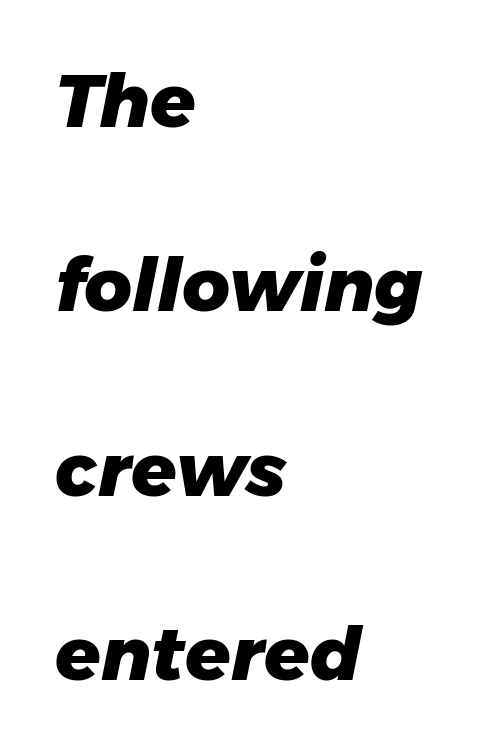
The designer dialed line spacing up above the default. Weight check: bold — yes, fully. Check the space under the baseline: it is left empty. Notice how the passage keeps a crisp vertical edge on the left only.
